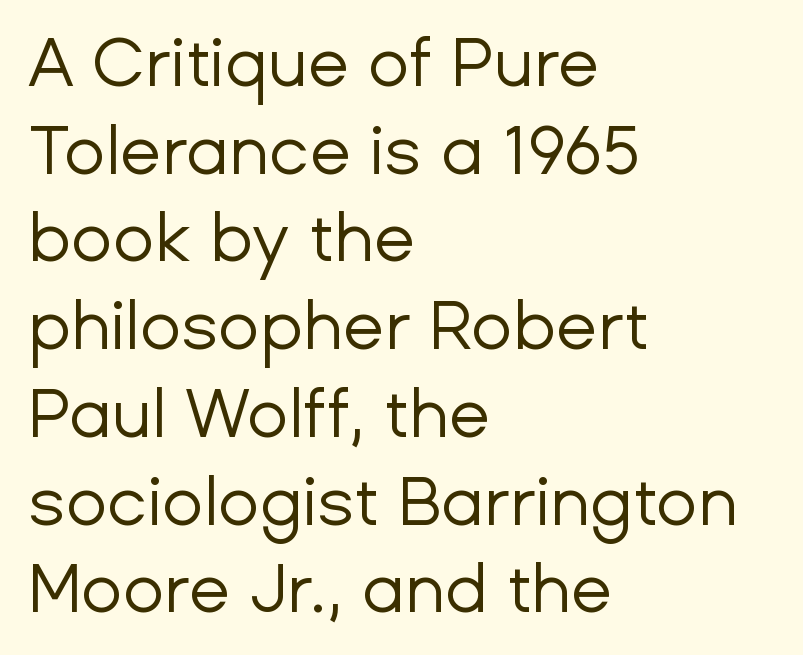
The image shows 68 px regular-weight sans-serif type, upright; set left-aligned, normal line spacing (1.29x), normal letter spacing, not underlined; low stroke contrast and a medium x-height.
